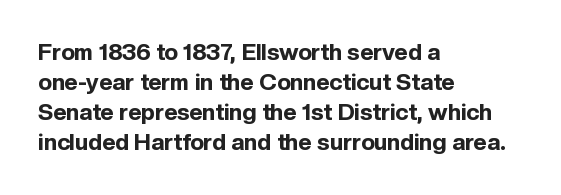
Q: Is the text bold? A: Yes.
Q: Is the text italic (slanted)? A: No, it is upright.
Q: Is the text underlined? A: No.
Q: How is the paragraph aligned? A: Left-aligned.
Q: Is the spacing between letters normal or unusually wide? A: Normal.
Q: Is the spacing between lines tight, normal or loose? A: Normal.
